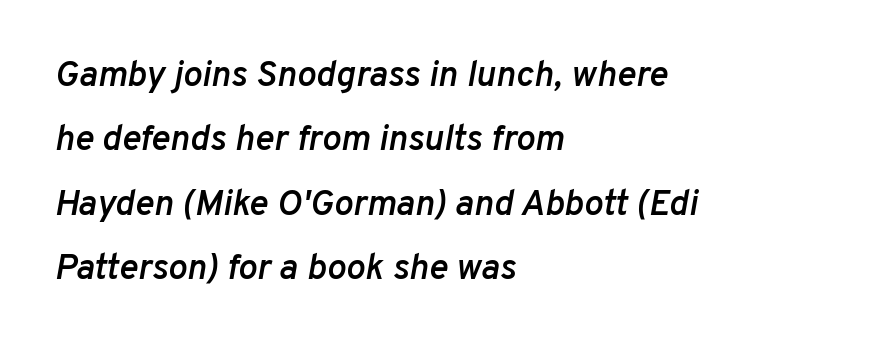
Q: Is the text bold? A: Semi-bold.
Q: Is the text italic (slanted)? A: Yes, it leans right by about 10 degrees.
Q: Is the text underlined? A: No.
Q: How is the paragraph aligned? A: Left-aligned.
Q: Is the spacing between letters normal or unusually wide? A: Normal.
Q: Width (condensed, normal, or wide)? A: Normal.
Q: Stroke contrast? A: Low.
Q: x-height? A: Medium.
Q: Monospaced? A: No.
